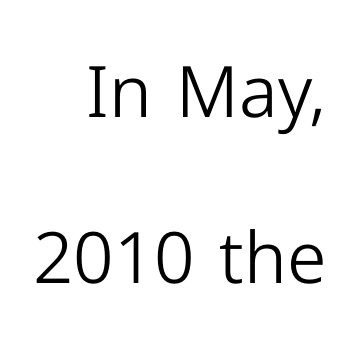
Q: Is the text bold? A: No.
Q: Is the text italic (slanted)? A: No, it is upright.
Q: Is the typeface a serif or a sans-serif typeface? A: Sans-serif.
Q: Is the text underlined? A: No.
Q: How is the paragraph aligned? A: Right-aligned.
Q: Is the spacing between letters normal or unusually wide? A: Normal.
Q: Is the spacing between lines tight, normal or loose? A: Loose.
Q: Width (condensed, normal, or wide)? A: Normal.
Q: Stroke contrast? A: Low.
Q: x-height? A: Medium.
Q: Monospaced? A: No.
